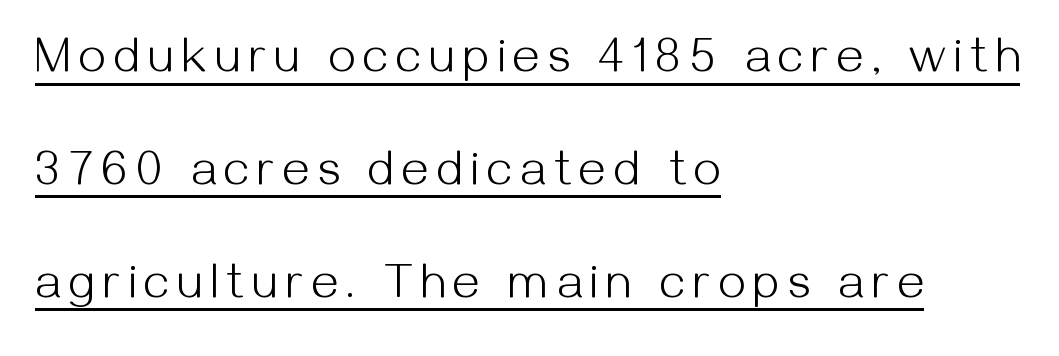
The image shows 48 px light sans-serif type, upright; set left-aligned, loose line spacing (2.35x), underlined; medium stroke contrast and a medium x-height.
